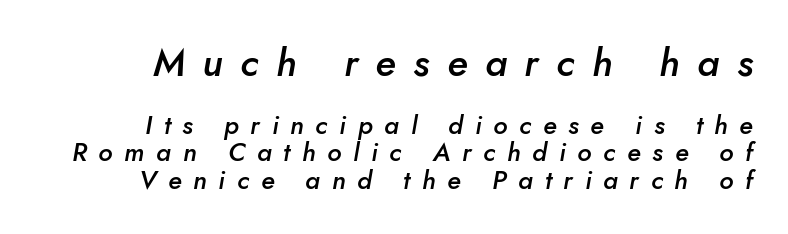
Q: Is the text bold? A: Semi-bold.
Q: Is the text italic (slanted)? A: Yes, it leans right by about 10 degrees.
Q: Is the text underlined? A: No.
Q: How is the paragraph aligned? A: Right-aligned.
Q: Is the spacing between letters normal or unusually wide? A: Unusually wide.
Q: Is the spacing between lines tight, normal or loose? A: Tight.
Q: Which block of text is set in a larger size, the first (top) or the second (bottom)? A: The first (top) one.
Q: Width (condensed, normal, or wide)? A: Normal.
Q: Stroke contrast? A: Low.
Q: x-height? A: Small.
Q: Monospaced? A: No.
